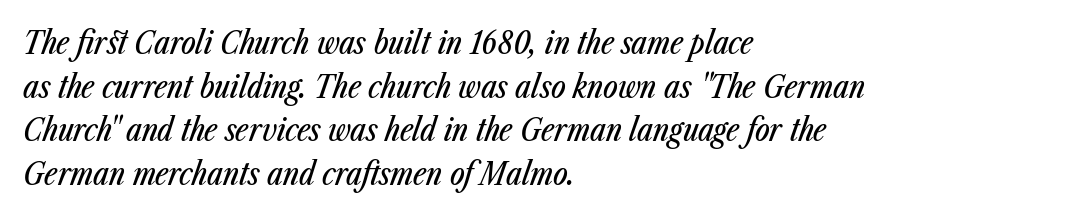
The image shows 31 px condensed type, italic (leaning right); set left-aligned, normal line spacing (1.41x), normal letter spacing, not underlined; low stroke contrast and a medium x-height.
